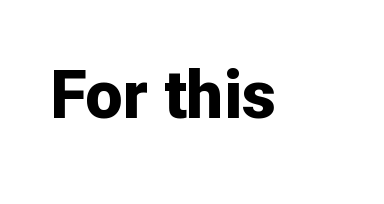
Q: Is the text bold? A: Yes.
Q: Is the text italic (slanted)? A: No, it is upright.
Q: Is the typeface a serif or a sans-serif typeface? A: Sans-serif.
Q: Is the text underlined? A: No.
Q: Is the spacing between letters normal or unusually wide? A: Normal.
Q: Width (condensed, normal, or wide)? A: Normal.
Q: Stroke contrast? A: Low.
Q: x-height? A: Medium.
Q: Monospaced? A: No.
